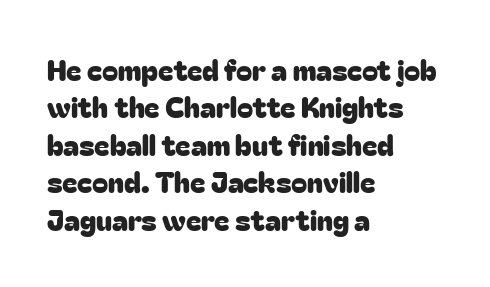
{"serif": "no", "italic": "no", "width": "normal", "stroke_contrast": "low", "x_height": "medium", "monospaced": "no", "underline": "no", "align": "left", "line_spacing": "normal", "line_spacing_ratio": 1.29, "letter_spacing": "normal", "letter_spacing_em": 0.0, "glyph_px": 29}
